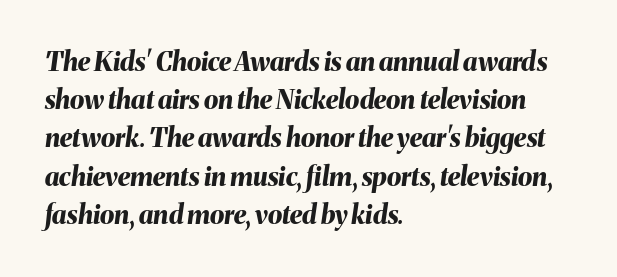
{"italic": "yes", "lean": "right", "slant_degrees": 8, "bold": "yes", "underline": "no", "align": "left", "line_spacing": "normal", "line_spacing_ratio": 1.47, "letter_spacing": "normal", "letter_spacing_em": 0.0, "glyph_px": 26}
